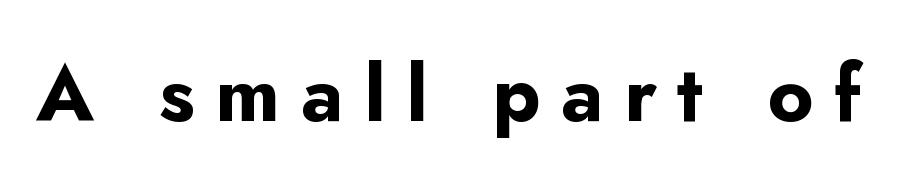
{"serif": "no", "italic": "no", "bold": "yes", "weight": "bold", "width": "normal", "stroke_contrast": "low", "x_height": "small", "monospaced": "no", "underline": "no", "letter_spacing": "wide", "letter_spacing_em": 0.26, "glyph_px": 79}
